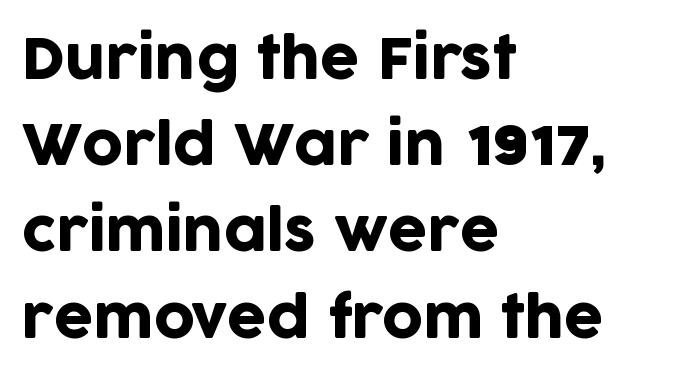
The image shows 56 px sans-serif type, upright; set left-aligned, normal line spacing (1.54x), normal letter spacing, not underlined; low stroke contrast and a large x-height.
